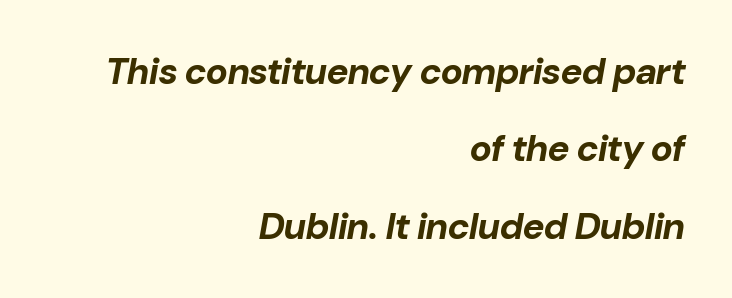
{"italic": "yes", "lean": "right", "slant_degrees": 10, "bold": "yes", "weight": "bold", "width": "normal", "stroke_contrast": "low", "x_height": "medium", "monospaced": "no", "underline": "no", "align": "right", "line_spacing": "loose", "line_spacing_ratio": 2.09, "letter_spacing": "normal", "letter_spacing_em": 0.0, "glyph_px": 37}
